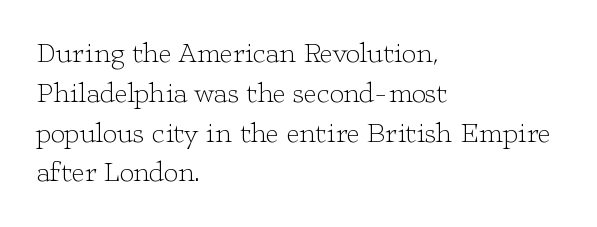
The image shows 28 px light, wide serif type, upright; set left-aligned, normal line spacing (1.42x), normal letter spacing, not underlined; low stroke contrast and a medium x-height.
